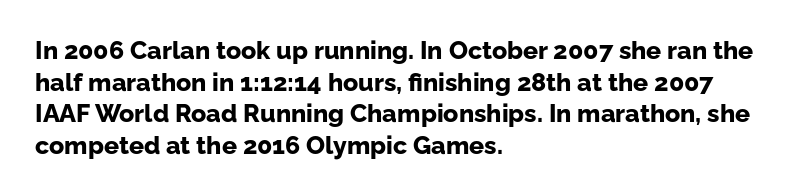
Short and long lines alike share a common starting point at left. The vertical gap from one line to the next is medium. Does the lettering tilt? It doesn't — this is upright. Underline: absent. The tracking reads as untouched default to a designer's eye. Chunky letters — that's bold for sure.
